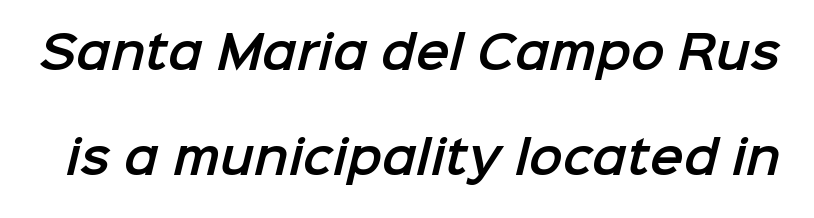
The image shows 45 px sans-serif type; set loose line spacing (2.34x), normal letter spacing, not underlined; low stroke contrast and a medium x-height.
